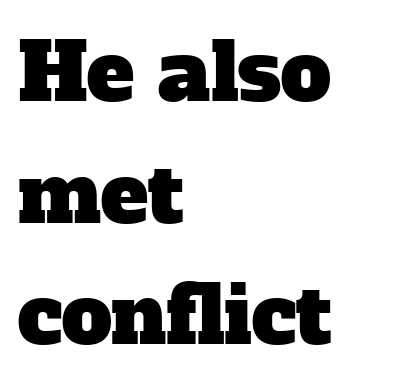
Typeset ragged right — the left edge is the straight one. A normal amount of white space separates one row of letters from the next. You could call the tracking neutral — neither tight nor loose. The passage shown is typeset with a serif family.
